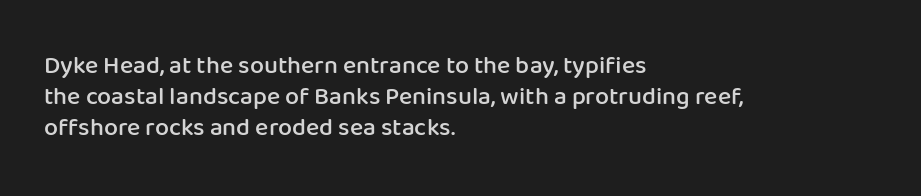
Q: Is the text bold? A: Semi-bold.
Q: Is the text italic (slanted)? A: No, it is upright.
Q: Is the text underlined? A: No.
Q: How is the paragraph aligned? A: Left-aligned.
Q: Is the spacing between letters normal or unusually wide? A: Normal.
Q: Is the spacing between lines tight, normal or loose? A: Normal.
